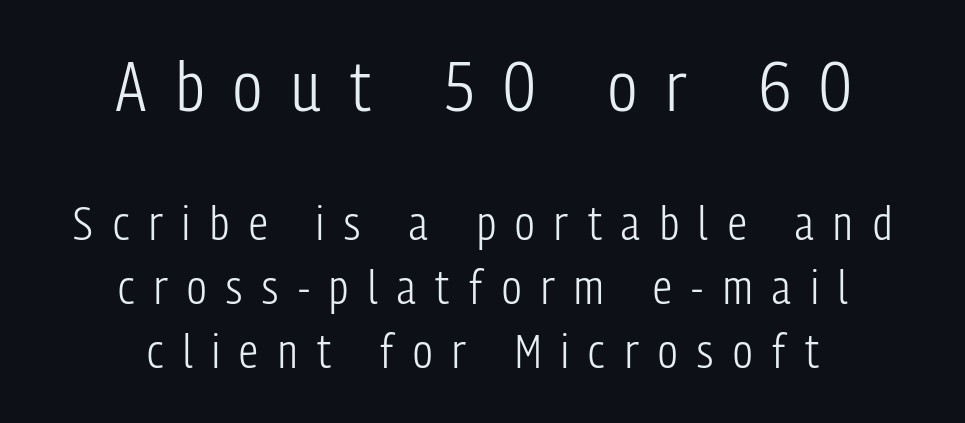
Style check: upright. Plain, unruled lines of type. Letter spacing: wide. Think standard paragraph weight, or any step lighter than that. Baseline-to-baseline distance is the conventional proportion of letter height. This rendering uses center alignment, leaving both contours irregular but symmetric.
